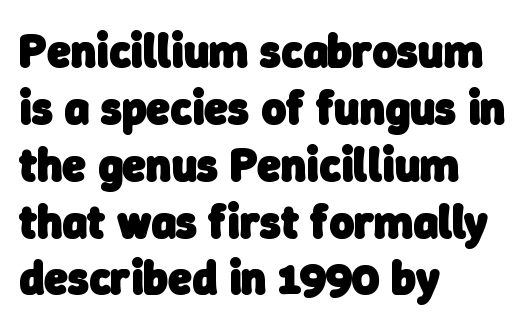
{"serif": "no", "bold": "yes", "weight": "heavy", "width": "normal", "stroke_contrast": "low", "x_height": "medium", "monospaced": "no", "underline": "no", "align": "left", "line_spacing_ratio": 1.21, "letter_spacing": "normal", "letter_spacing_em": 0.0, "glyph_px": 47}
